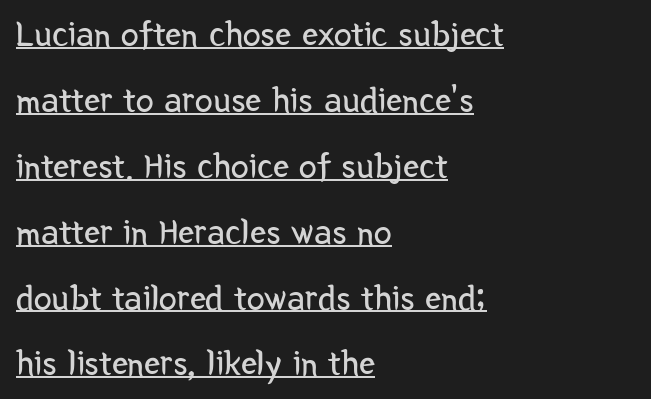
The image shows 36 px regular-weight, condensed sans-serif type, upright; set left-aligned, line spacing 1.83x, normal letter spacing, underlined; low stroke contrast and a medium x-height.
